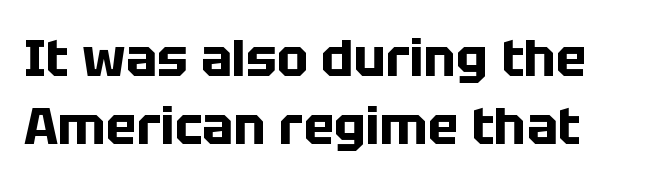
The baseline area is clear. Look at the tracking — it's just the regular setting, nothing added. Baseline-to-baseline distance is the conventional proportion of letter height. Bold? Absolutely — the strokes are thick and heavy. Each letter keeps its own natural width here, so spacing adapts to shape.
